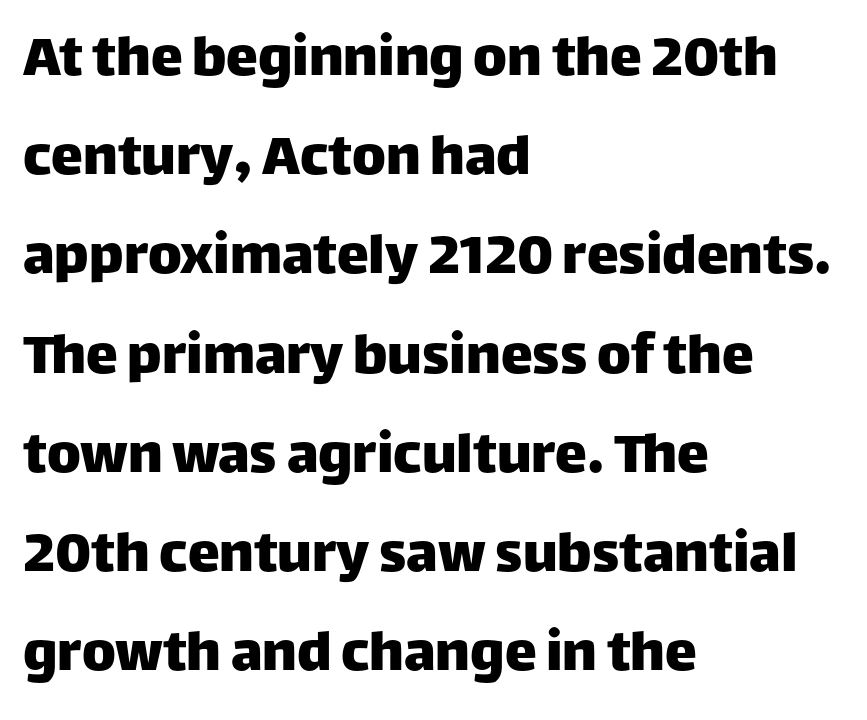
Words appear dense and cohesive because spacing is normal. The glyphs in this specimen are sans serif. You can tell it's not italic because the verticals are truly vertical. Leading: standard.
